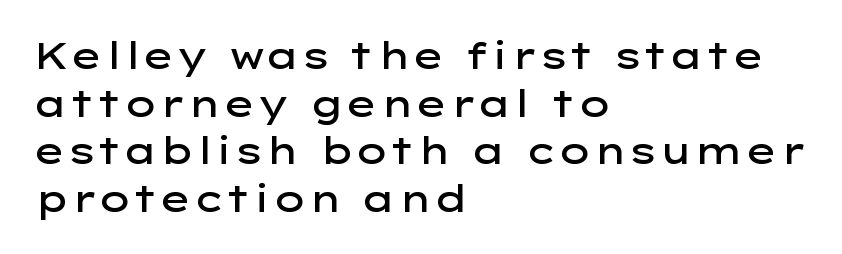
Q: Is the text bold? A: Semi-bold.
Q: Is the text italic (slanted)? A: No, it is upright.
Q: Is the typeface a serif or a sans-serif typeface? A: Sans-serif.
Q: Is the text underlined? A: No.
Q: How is the paragraph aligned? A: Left-aligned.
Q: Is the spacing between letters normal or unusually wide? A: Normal.
Q: Is the spacing between lines tight, normal or loose? A: Normal.
Q: Width (condensed, normal, or wide)? A: Wide.
Q: Stroke contrast? A: Low.
Q: x-height? A: Medium.
Q: Monospaced? A: No.
